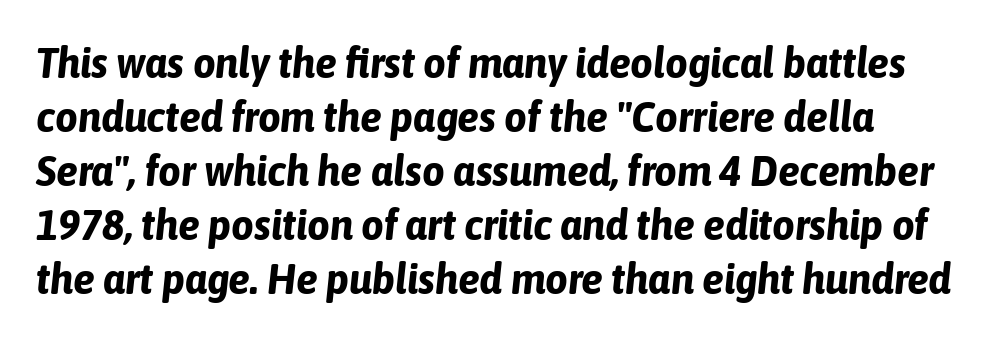
A typesetter would call this zero additional tracking. The string is rendered with underlining switched off. Think of a printed novel: that variable character pitch is what you see here. The rendering applies a slant to the glyphs.
